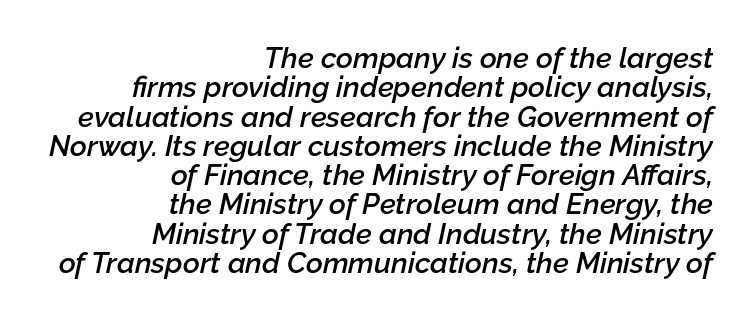
The image shows 29 px semibold type, italic (leaning right); set right-aligned, tight line spacing (1.01x), normal letter spacing, not underlined; low stroke contrast and a medium x-height.
